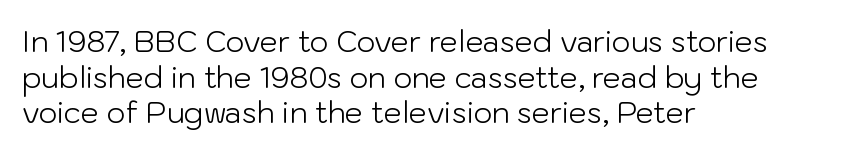
The image shows 29 px light sans-serif type, upright; set left-aligned, line spacing 1.23x, normal letter spacing, not underlined; low stroke contrast and a medium x-height.
